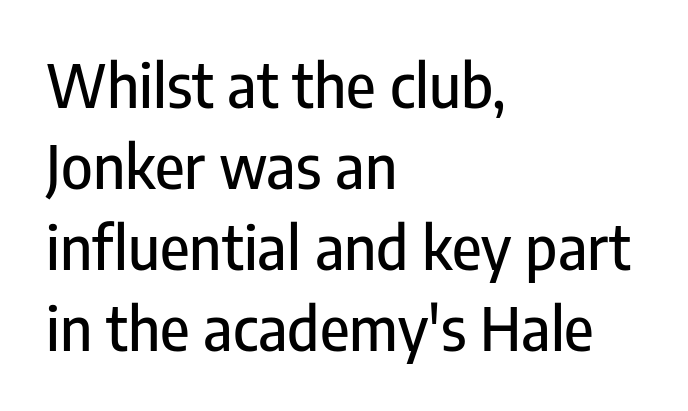
Q: Is the text italic (slanted)? A: No, it is upright.
Q: Is the typeface a serif or a sans-serif typeface? A: Sans-serif.
Q: Is the text underlined? A: No.
Q: How is the paragraph aligned? A: Left-aligned.
Q: Is the spacing between letters normal or unusually wide? A: Normal.
Q: Is the spacing between lines tight, normal or loose? A: Normal.
Q: Width (condensed, normal, or wide)? A: Condensed.
Q: Stroke contrast? A: Low.
Q: x-height? A: Medium.
Q: Monospaced? A: No.
